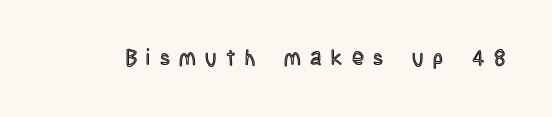
The words here are not underlined. The tracking reads as deliberately expanded to a designer's eye. The lettering holds an erect, upright posture throughout.
